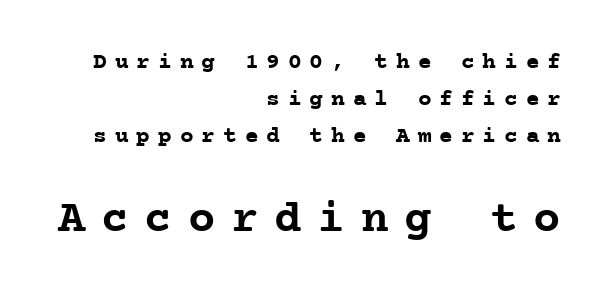
This sample keeps an unexceptional amount of space between lines. These lines were composed using upright roman letters. Here the designer chose a console-style face with uniform glyph widths. Rule under the text: the space is simply empty.
